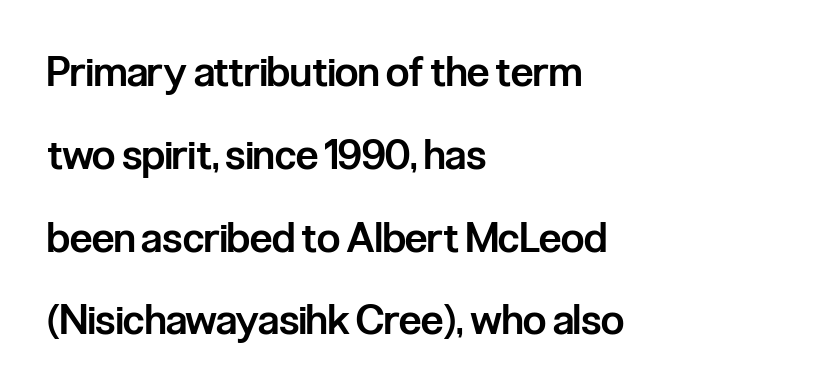
{"serif": "no", "italic": "no", "bold": "semi", "weight": "semibold", "width": "condensed", "stroke_contrast": "low", "x_height": "medium", "monospaced": "no", "underline": "no", "align": "left", "line_spacing": "loose", "line_spacing_ratio": 2.02, "letter_spacing": "normal", "letter_spacing_em": 0.0, "glyph_px": 41}
